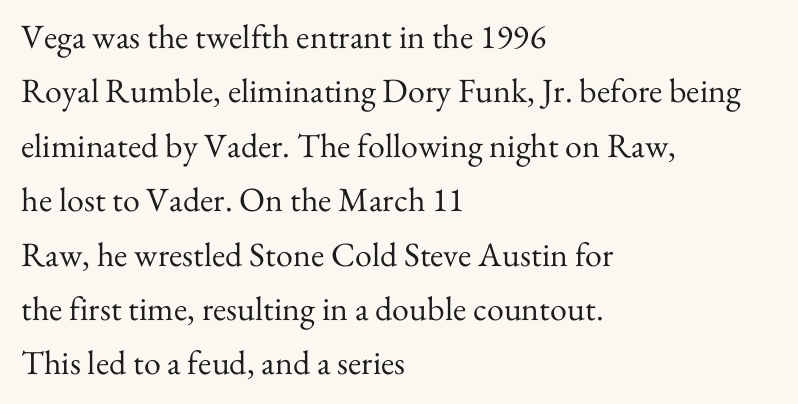
The letterforms sit at book weight or below. Short and long lines alike share a common starting point at left. Note the varied advance widths — an 'i' is clearly narrower than an 'm'. Quick note: underline off. The passage shown has conventional tracking throughout.
